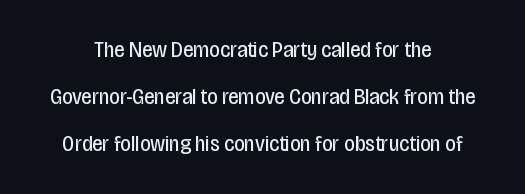
Does the leading feel generous? Absolutely, it's lavish. Honestly, the letter spacing is just normal — you wouldn't notice it. This is roman type, the default non-slanted kind. Typeset on center — no edge is straight. Rule under the text: the space is simply empty. Summary of weight: not heavy and not bold.
